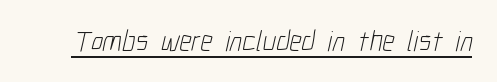
Q: Is the text bold? A: No.
Q: Is the typeface a serif or a sans-serif typeface? A: Sans-serif.
Q: Is the text underlined? A: Yes.
Q: Is the spacing between letters normal or unusually wide? A: Normal.
Q: Width (condensed, normal, or wide)? A: Condensed.
Q: Stroke contrast? A: Low.
Q: x-height? A: Medium.
Q: Monospaced? A: No.
